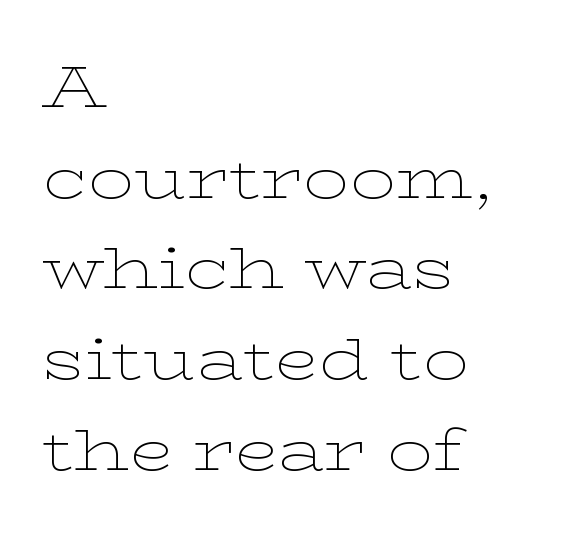
Q: Is the text bold? A: No.
Q: Is the text italic (slanted)? A: No, it is upright.
Q: Is the typeface a serif or a sans-serif typeface? A: Serif.
Q: Is the text underlined? A: No.
Q: How is the paragraph aligned? A: Left-aligned.
Q: Is the spacing between letters normal or unusually wide? A: Normal.
Q: Is the spacing between lines tight, normal or loose? A: Normal.
Q: Width (condensed, normal, or wide)? A: Wide.
Q: Stroke contrast? A: Low.
Q: x-height? A: Medium.
Q: Monospaced? A: No.
